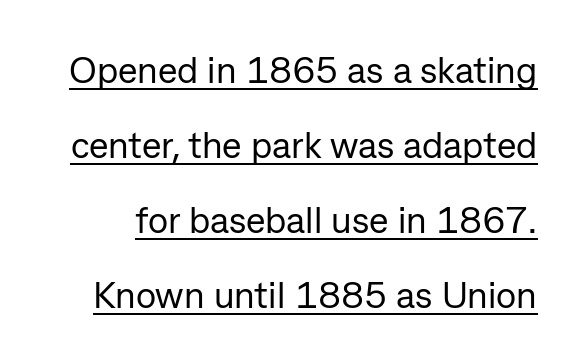
Q: Is the text bold? A: No.
Q: Is the text italic (slanted)? A: No, it is upright.
Q: Is the typeface a serif or a sans-serif typeface? A: Sans-serif.
Q: Is the text underlined? A: Yes.
Q: Is the spacing between letters normal or unusually wide? A: Normal.
Q: Is the spacing between lines tight, normal or loose? A: Loose.
Q: Width (condensed, normal, or wide)? A: Normal.
Q: Stroke contrast? A: Low.
Q: x-height? A: Medium.
Q: Monospaced? A: No.
